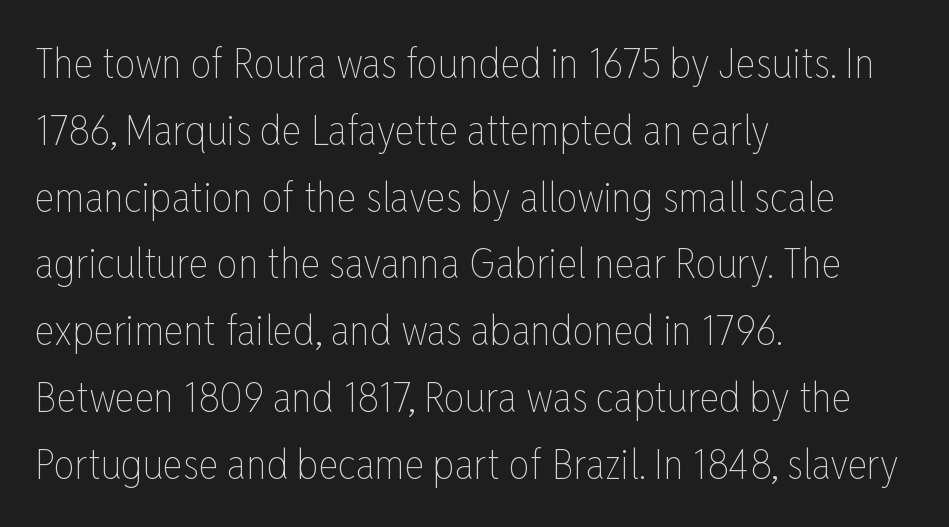
The image shows 42 px thin, condensed type, upright; set left-aligned, normal line spacing (1.59x), normal letter spacing, not underlined; low stroke contrast and a medium x-height.
